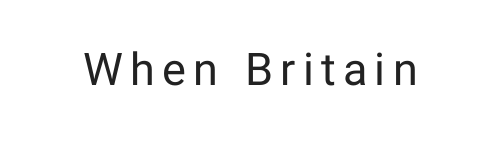
{"serif": "no", "italic": "no", "bold": "no", "weight": "regular", "width": "normal", "stroke_contrast": "low", "x_height": "medium", "monospaced": "no", "underline": "no", "glyph_px": 45}
